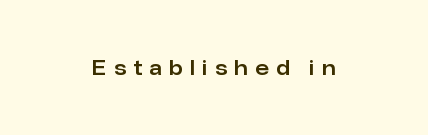
The gap between lines stays unmarked. Tracking here is generous; glyphs stand well apart from one another. You can tell it's not italic because the verticals are truly vertical.
